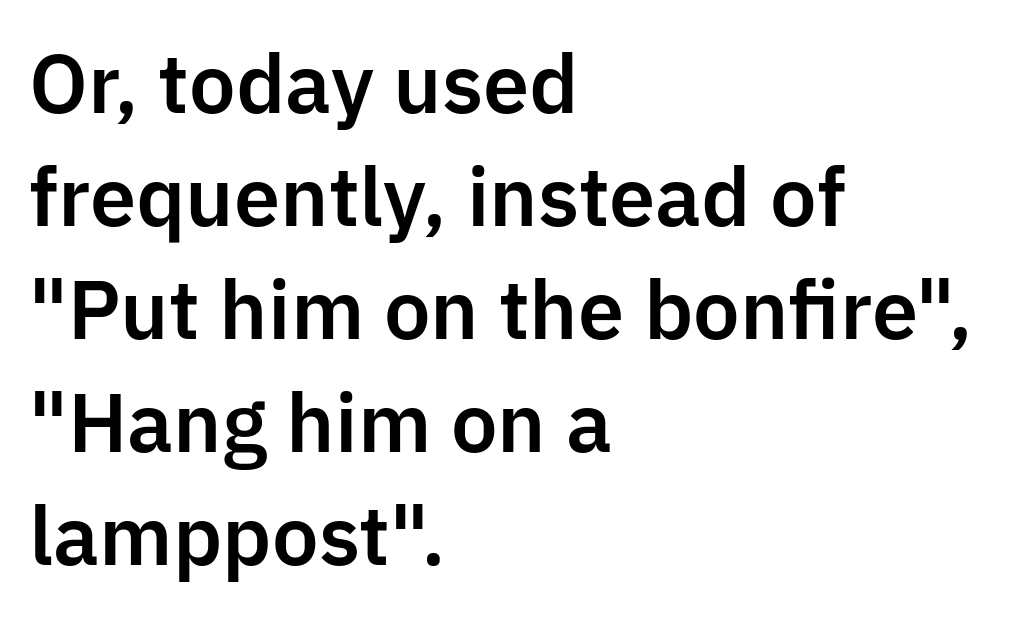
Q: Is the text italic (slanted)? A: No, it is upright.
Q: Is the typeface a serif or a sans-serif typeface? A: Sans-serif.
Q: Is the text underlined? A: No.
Q: How is the paragraph aligned? A: Left-aligned.
Q: Is the spacing between letters normal or unusually wide? A: Normal.
Q: Is the spacing between lines tight, normal or loose? A: Normal.
Q: Width (condensed, normal, or wide)? A: Normal.
Q: Stroke contrast? A: Low.
Q: x-height? A: Medium.
Q: Monospaced? A: No.
